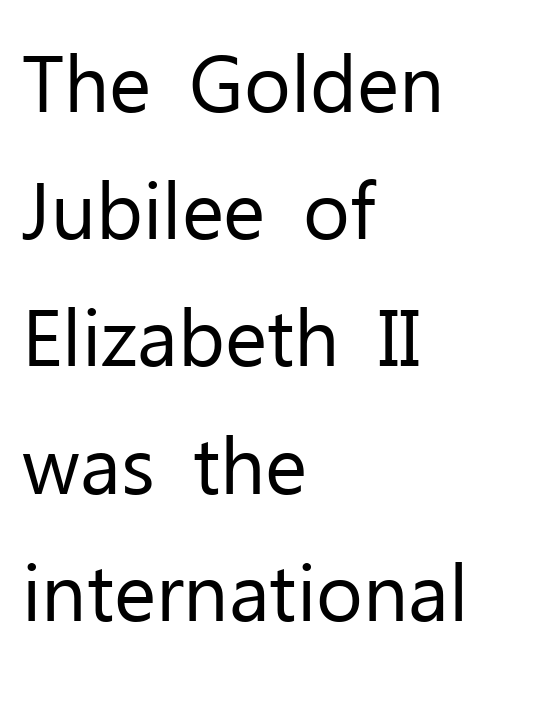
{"serif": "no", "italic": "no", "bold": "no", "weight": "regular", "width": "normal", "stroke_contrast": "low", "x_height": "medium", "monospaced": "no", "underline": "no", "align": "left", "line_spacing": "normal", "line_spacing_ratio": 1.59, "letter_spacing": "normal", "letter_spacing_em": 0.0, "glyph_px": 80}
